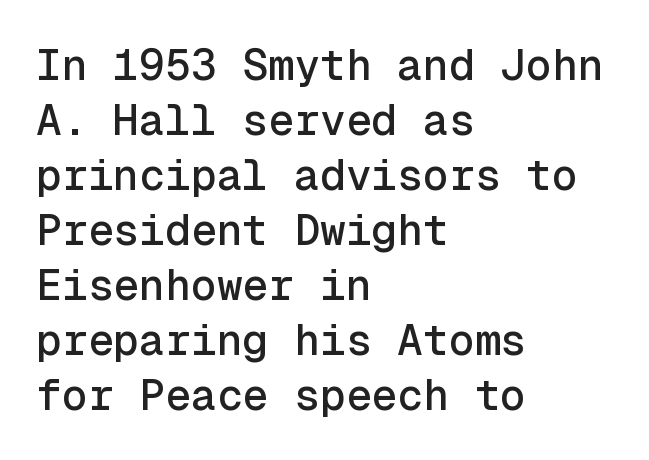
{"serif": "no", "italic": "no", "width": "normal", "x_height": "medium", "monospaced": "yes", "underline": "no", "align": "left", "line_spacing": "normal", "line_spacing_ratio": 1.28, "letter_spacing": "normal", "letter_spacing_em": 0.0, "glyph_px": 43}
